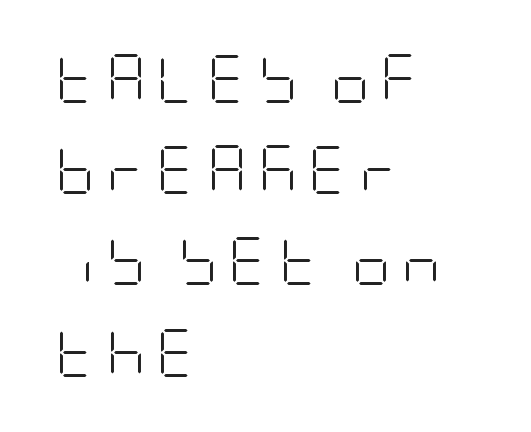
Q: Is the text bold? A: No.
Q: Is the text italic (slanted)? A: No, it is upright.
Q: Is the typeface a serif or a sans-serif typeface? A: Sans-serif.
Q: Is the text underlined? A: No.
Q: How is the paragraph aligned? A: Left-aligned.
Q: Is the spacing between letters normal or unusually wide? A: Unusually wide.
Q: Is the spacing between lines tight, normal or loose? A: Loose.
Q: Width (condensed, normal, or wide)? A: Condensed.
Q: Stroke contrast? A: Low.
Q: x-height? A: Large.
